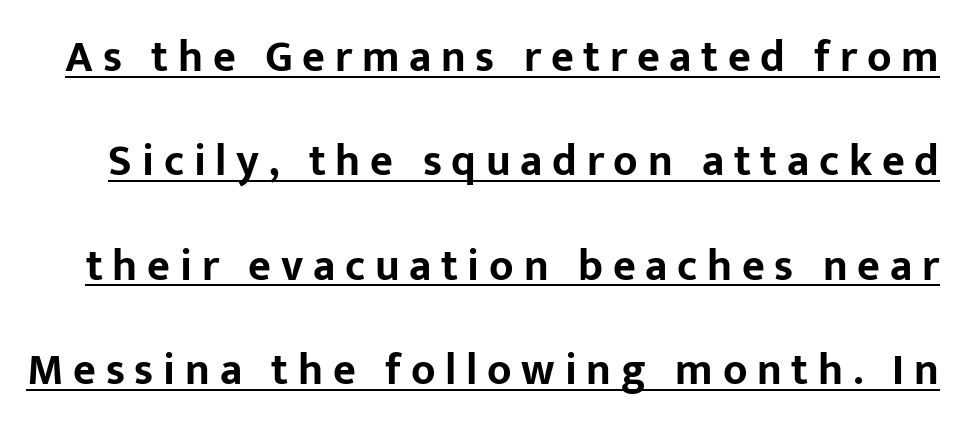
Q: Is the text bold? A: Yes.
Q: Is the text italic (slanted)? A: No, it is upright.
Q: Is the typeface a serif or a sans-serif typeface? A: Sans-serif.
Q: Is the text underlined? A: Yes.
Q: Is the spacing between letters normal or unusually wide? A: Unusually wide.
Q: Is the spacing between lines tight, normal or loose? A: Loose.
Q: Width (condensed, normal, or wide)? A: Normal.
Q: Stroke contrast? A: Low.
Q: x-height? A: Medium.
Q: Monospaced? A: No.
